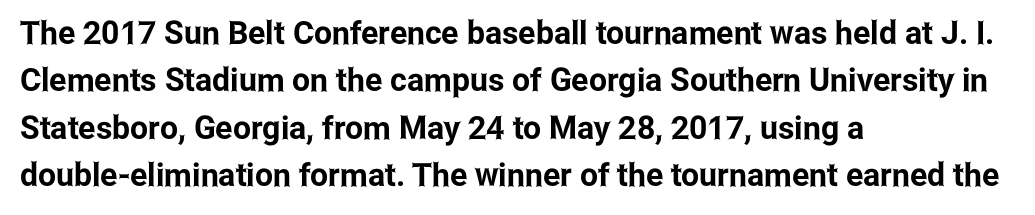
Q: Is the text italic (slanted)? A: No, it is upright.
Q: Is the typeface a serif or a sans-serif typeface? A: Sans-serif.
Q: Is the text underlined? A: No.
Q: How is the paragraph aligned? A: Left-aligned.
Q: Is the spacing between letters normal or unusually wide? A: Normal.
Q: Is the spacing between lines tight, normal or loose? A: Normal.
Q: Width (condensed, normal, or wide)? A: Condensed.
Q: Stroke contrast? A: Low.
Q: x-height? A: Medium.
Q: Monospaced? A: No.
